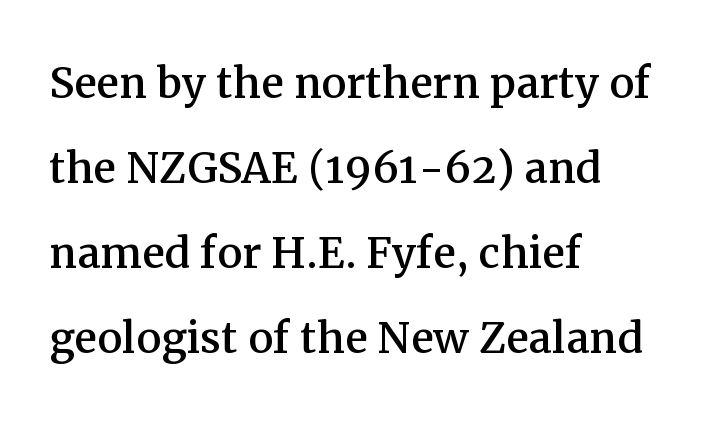
Q: Is the text italic (slanted)? A: No, it is upright.
Q: Is the typeface a serif or a sans-serif typeface? A: Serif.
Q: Is the text underlined? A: No.
Q: How is the paragraph aligned? A: Left-aligned.
Q: Is the spacing between letters normal or unusually wide? A: Normal.
Q: Is the spacing between lines tight, normal or loose? A: Normal.
Q: Width (condensed, normal, or wide)? A: Normal.
Q: Stroke contrast? A: Medium.
Q: x-height? A: Medium.
Q: Monospaced? A: No.
